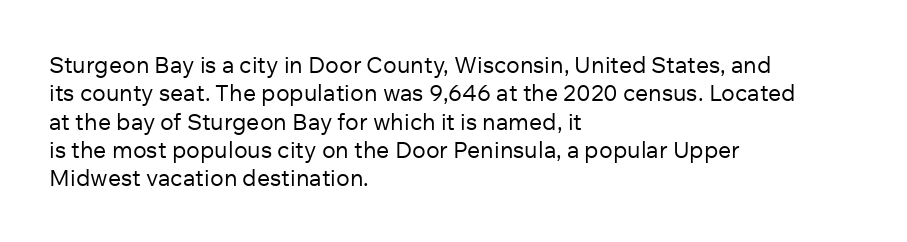
{"italic": "no", "bold": "no", "underline": "no", "align": "left", "line_spacing_ratio": 1.23, "letter_spacing": "normal", "letter_spacing_em": 0.0, "glyph_px": 23}
